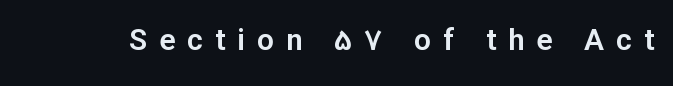
Is this a sans? Yes — the strokes have no serifs. Inter-character spacing is expanded well beyond the font's built-in metrics. Is this a fixed-width face? No — the glyphs have proportional, varying widths. Descenders hang freely into open space.
